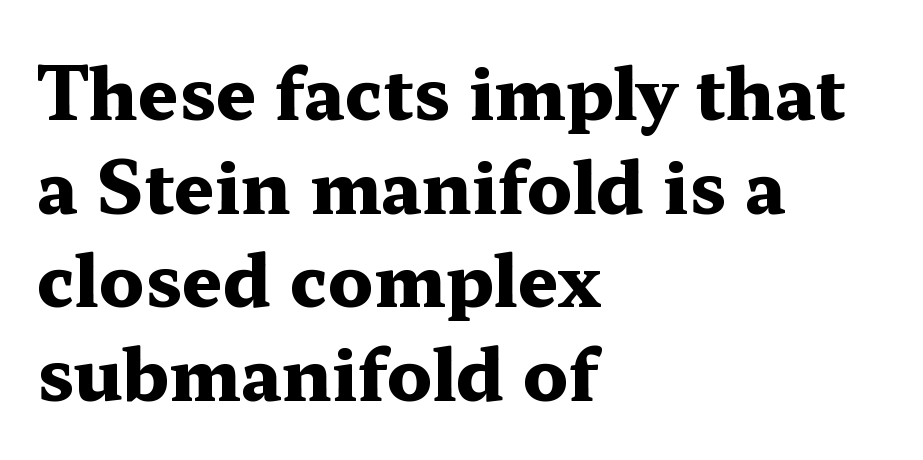
Check where the strokes stop: tiny serifs finish them off. Does the lettering tilt? It doesn't — this is upright. A classic flush-left, rag-right setting is used for this passage. Descenders are the only things crossing below the line.
